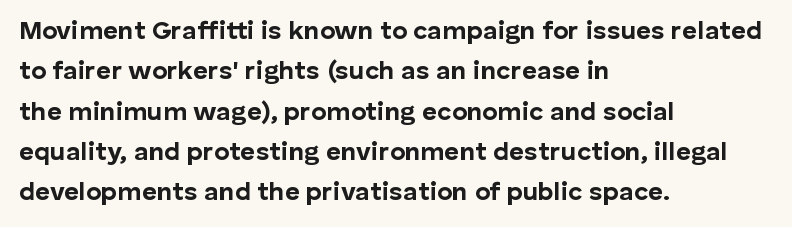
Q: Is the text bold? A: Yes.
Q: Is the text italic (slanted)? A: No, it is upright.
Q: Is the text underlined? A: No.
Q: How is the paragraph aligned? A: Left-aligned.
Q: Is the spacing between letters normal or unusually wide? A: Normal.
Q: Is the spacing between lines tight, normal or loose? A: Normal.
